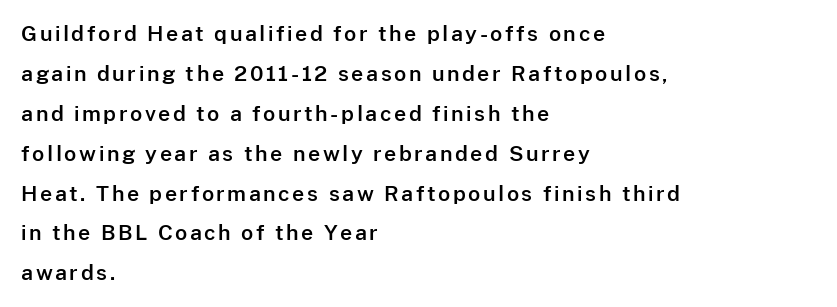
{"italic": "no", "underline": "no", "align": "left", "line_spacing": "loose", "line_spacing_ratio": 1.9, "glyph_px": 21}
